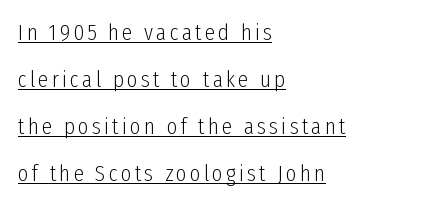
Q: Is the text bold? A: No.
Q: Is the text italic (slanted)? A: No, it is upright.
Q: Is the text underlined? A: Yes.
Q: How is the paragraph aligned? A: Left-aligned.
Q: Is the spacing between lines tight, normal or loose? A: Loose.
